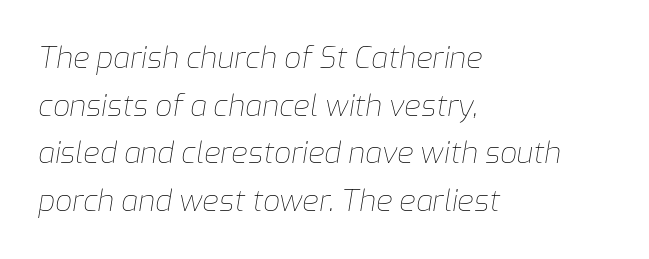
{"italic": "yes", "lean": "right", "slant_degrees": 9, "bold": "no", "weight": "thin", "width": "normal", "stroke_contrast": "low", "x_height": "medium", "monospaced": "no", "underline": "no", "align": "left", "line_spacing": "normal", "line_spacing_ratio": 1.59, "letter_spacing": "normal", "letter_spacing_em": 0.0, "glyph_px": 30}
